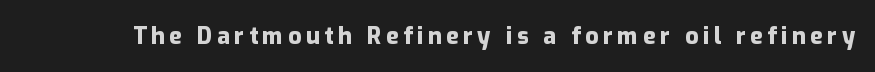
Q: Is the text bold? A: Yes.
Q: Is the text italic (slanted)? A: No, it is upright.
Q: Is the text underlined? A: No.
Q: Is the spacing between letters normal or unusually wide? A: Unusually wide.
